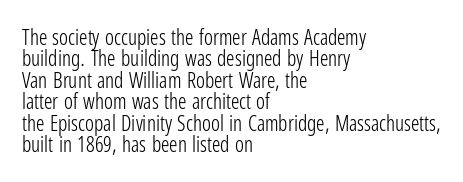
The image shows 21 px text type, upright; set left-aligned, tight line spacing (1.02x), normal letter spacing, not underlined.
